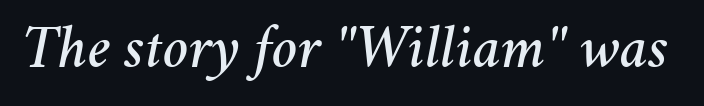
{"italic": "yes", "lean": "right", "slant_degrees": 11, "width": "normal", "stroke_contrast": "medium", "x_height": "medium", "monospaced": "no", "underline": "no", "letter_spacing": "normal", "letter_spacing_em": 0.0, "glyph_px": 61}
